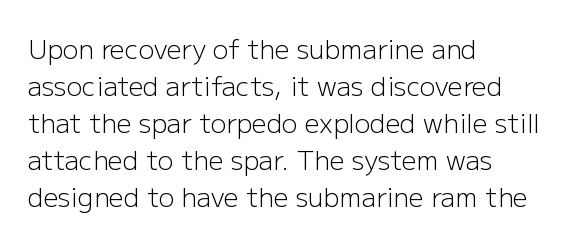
Q: Is the text bold? A: No.
Q: Is the text italic (slanted)? A: No, it is upright.
Q: Is the text underlined? A: No.
Q: How is the paragraph aligned? A: Left-aligned.
Q: Is the spacing between letters normal or unusually wide? A: Normal.
Q: Is the spacing between lines tight, normal or loose? A: Normal.
